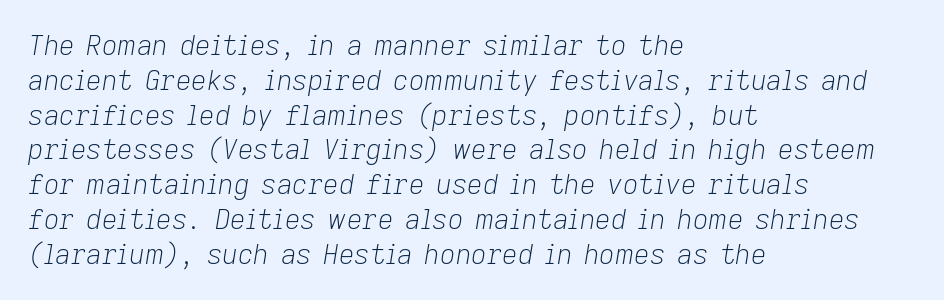
When letters slant like this, we call the style italic. What stands out about the letter spacing? Nothing — it is the standard amount. Honestly, the row spacing looks completely unremarkable. The typesetter chose a ragged-right arrangement here.
